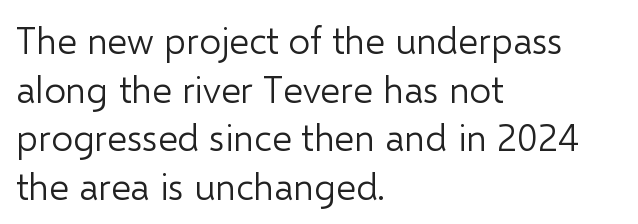
{"serif": "no", "italic": "no", "bold": "no", "weight": "light", "width": "normal", "stroke_contrast": "low", "x_height": "medium", "monospaced": "no", "underline": "no", "align": "left", "line_spacing": "normal", "line_spacing_ratio": 1.28, "letter_spacing": "normal", "letter_spacing_em": 0.0, "glyph_px": 38}
